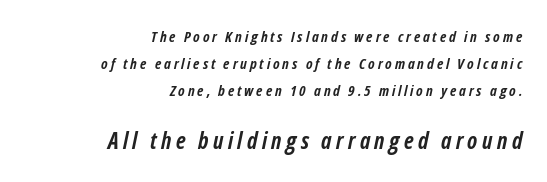
The image shows 23 px bold type, italic (leaning right); set right-aligned, line spacing 1.8x, not underlined; the second (bottom) block is 1.53x larger.
